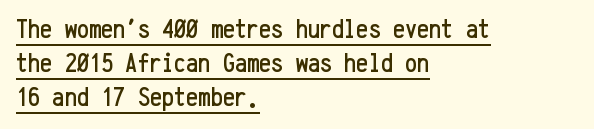
The image shows 27 px text type, upright; set left-aligned, normal line spacing (1.26x), normal letter spacing, underlined.
